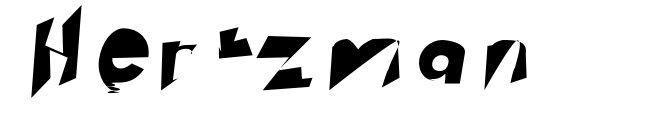
Q: Is the typeface a serif or a sans-serif typeface? A: Sans-serif.
Q: Is the text underlined? A: No.
Q: Is the spacing between letters normal or unusually wide? A: Unusually wide.
Q: Width (condensed, normal, or wide)? A: Normal.
Q: Stroke contrast? A: Low.
Q: x-height? A: Small.
Q: Monospaced? A: No.
